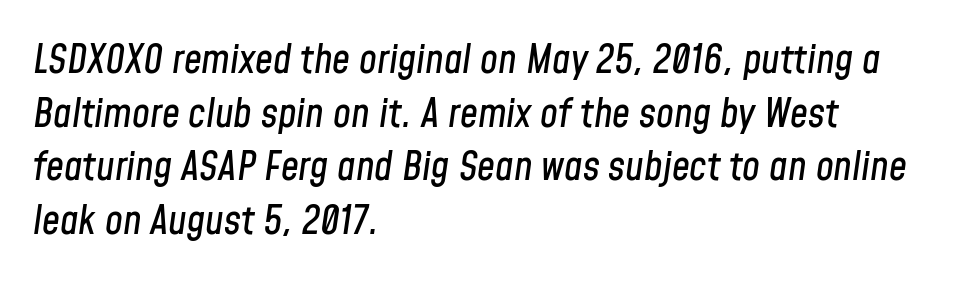
Q: Is the text italic (slanted)? A: Yes, it leans right by about 8 degrees.
Q: Is the text underlined? A: No.
Q: How is the paragraph aligned? A: Left-aligned.
Q: Is the spacing between letters normal or unusually wide? A: Normal.
Q: Is the spacing between lines tight, normal or loose? A: Normal.
Q: Width (condensed, normal, or wide)? A: Condensed.
Q: Stroke contrast? A: Low.
Q: x-height? A: Medium.
Q: Monospaced? A: No.
